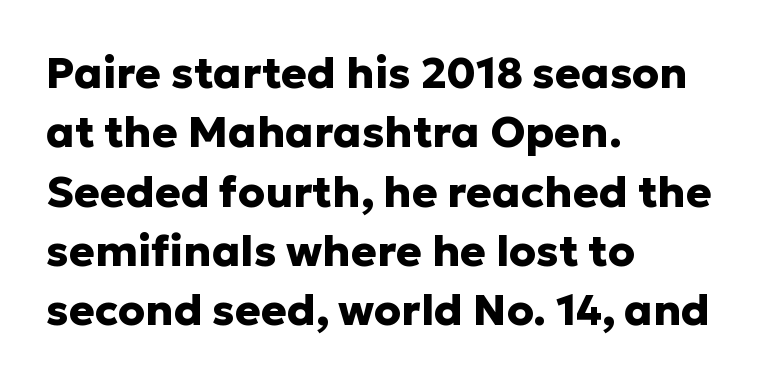
Q: Is the text bold? A: Yes.
Q: Is the text italic (slanted)? A: No, it is upright.
Q: Is the typeface a serif or a sans-serif typeface? A: Sans-serif.
Q: Is the text underlined? A: No.
Q: How is the paragraph aligned? A: Left-aligned.
Q: Is the spacing between letters normal or unusually wide? A: Normal.
Q: Is the spacing between lines tight, normal or loose? A: Normal.
Q: Width (condensed, normal, or wide)? A: Normal.
Q: Stroke contrast? A: Low.
Q: x-height? A: Medium.
Q: Monospaced? A: No.
